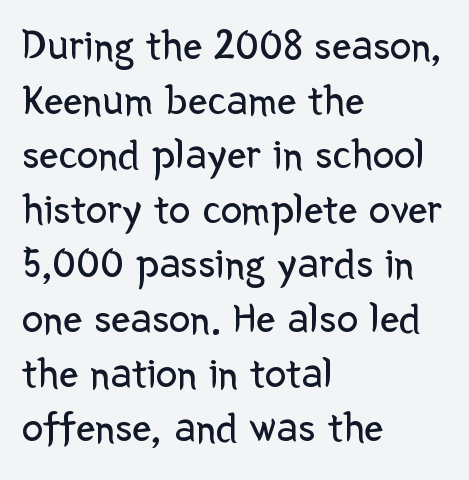
Default kerning and tracking; the words read as compact shapes. Reading down the column, the eye jumps a familiar distance to each next line. The passage shown is not underscored anywhere. Proportional: the letters do not fall into vertical columns. In CSS terms this would be text-align: left.
